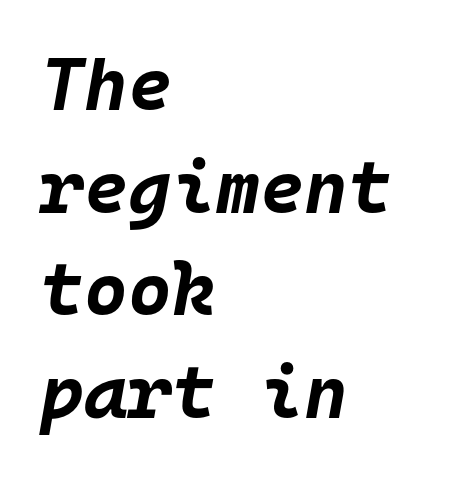
Q: Is the text bold? A: Yes.
Q: Is the text italic (slanted)? A: Yes, it leans right by about 10 degrees.
Q: Is the text underlined? A: No.
Q: How is the paragraph aligned? A: Left-aligned.
Q: Is the spacing between letters normal or unusually wide? A: Normal.
Q: Is the spacing between lines tight, normal or loose? A: Normal.
Q: Width (condensed, normal, or wide)? A: Normal.
Q: Stroke contrast? A: Low.
Q: x-height? A: Large.
Q: Monospaced? A: Yes.
